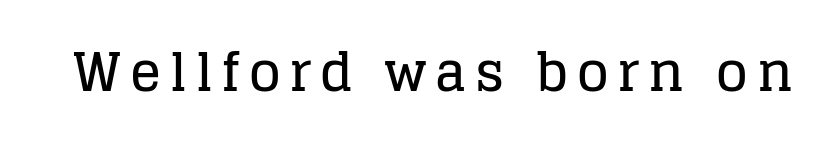
The image shows 52 px serif type, upright; set not underlined; low stroke contrast and a large x-height.
